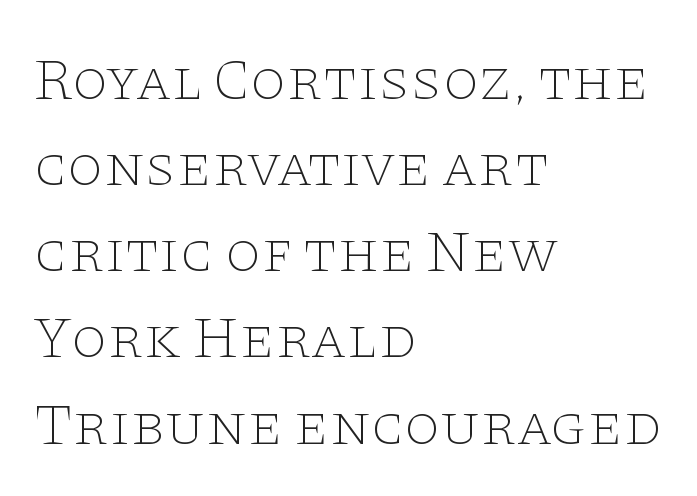
The foot of each line stays bare and open. The face used here is proportionally spaced, like ordinary book or web type. One-word summary of the alignment: left. Glyph-to-glyph distance matches everyday printed text. The type family on display is of the serif kind.
